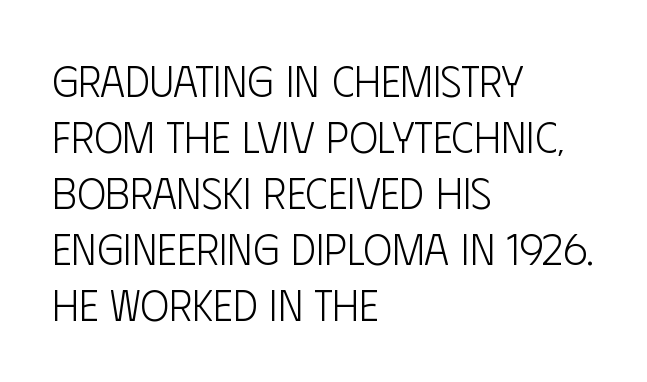
Q: Is the text bold? A: No.
Q: Is the text italic (slanted)? A: No, it is upright.
Q: Is the typeface a serif or a sans-serif typeface? A: Sans-serif.
Q: Is the text underlined? A: No.
Q: How is the paragraph aligned? A: Left-aligned.
Q: Is the spacing between letters normal or unusually wide? A: Normal.
Q: Is the spacing between lines tight, normal or loose? A: Normal.
Q: Width (condensed, normal, or wide)? A: Condensed.
Q: Stroke contrast? A: Low.
Q: x-height? A: Large.
Q: Monospaced? A: No.
